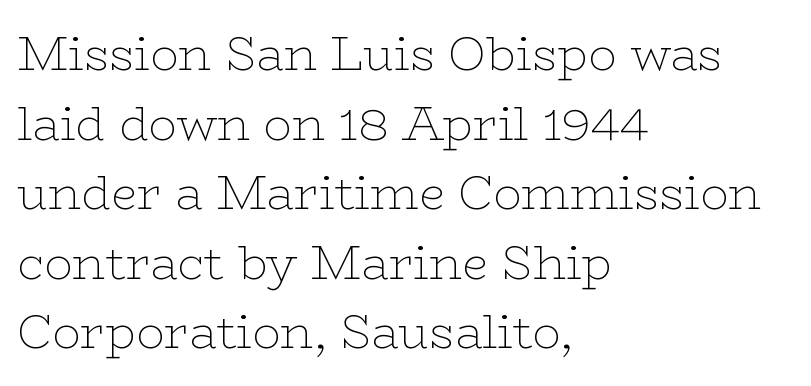
Regarding leading, the lines here are spaced in the standard way. Casual observation: everything's shoved over to the left. Inter-character spacing is left at the font's built-in metrics. Is the stroke heavy? The answer is a plain regular-or-lighter. The axis of the letterforms is exactly vertical.
